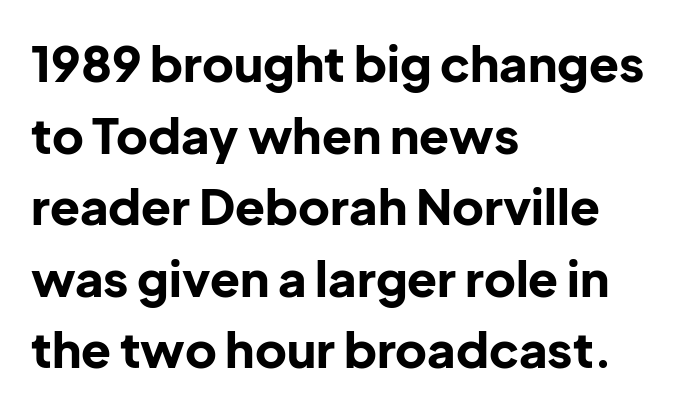
{"serif": "no", "italic": "no", "bold": "yes", "weight": "bold", "width": "normal", "stroke_contrast": "low", "x_height": "medium", "monospaced": "no", "underline": "no", "align": "left", "line_spacing": "normal", "line_spacing_ratio": 1.46, "letter_spacing": "normal", "letter_spacing_em": 0.0, "glyph_px": 49}
